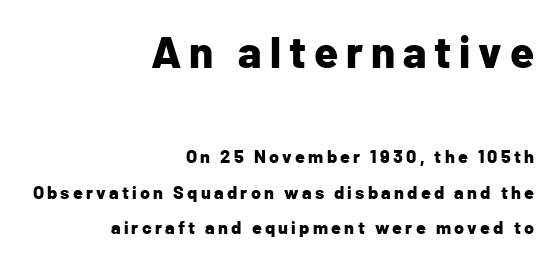
The image shows 44 px bold sans-serif type, upright; set right-aligned, loose line spacing (1.96x), not underlined; the first (top) block is 2.44x larger; low stroke contrast and a medium x-height.
